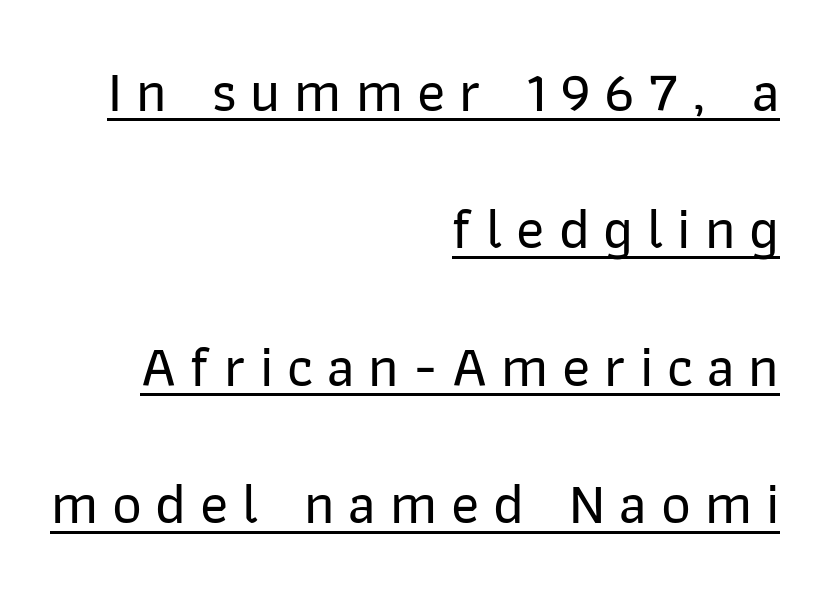
Q: Is the text italic (slanted)? A: No, it is upright.
Q: Is the typeface a serif or a sans-serif typeface? A: Sans-serif.
Q: Is the text underlined? A: Yes.
Q: How is the paragraph aligned? A: Right-aligned.
Q: Is the spacing between letters normal or unusually wide? A: Unusually wide.
Q: Is the spacing between lines tight, normal or loose? A: Loose.
Q: Width (condensed, normal, or wide)? A: Normal.
Q: Stroke contrast? A: Low.
Q: x-height? A: Medium.
Q: Monospaced? A: No.
